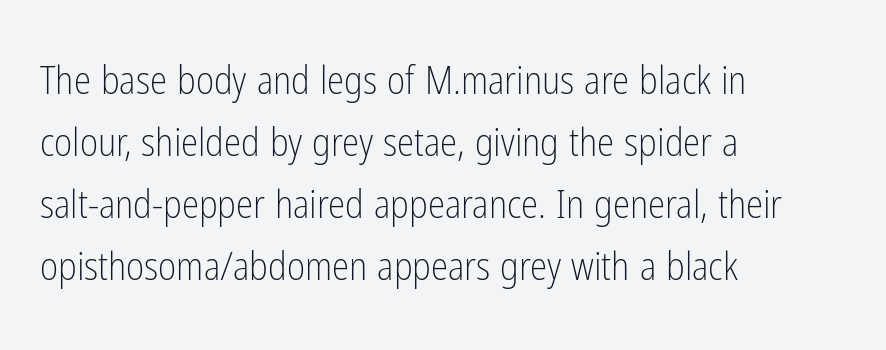
Q: Is the text bold? A: No.
Q: Is the text italic (slanted)? A: No, it is upright.
Q: Is the typeface a serif or a sans-serif typeface? A: Sans-serif.
Q: Is the text underlined? A: No.
Q: How is the paragraph aligned? A: Left-aligned.
Q: Is the spacing between letters normal or unusually wide? A: Normal.
Q: Is the spacing between lines tight, normal or loose? A: Normal.
Q: Width (condensed, normal, or wide)? A: Condensed.
Q: Stroke contrast? A: Low.
Q: x-height? A: Medium.
Q: Monospaced? A: No.
